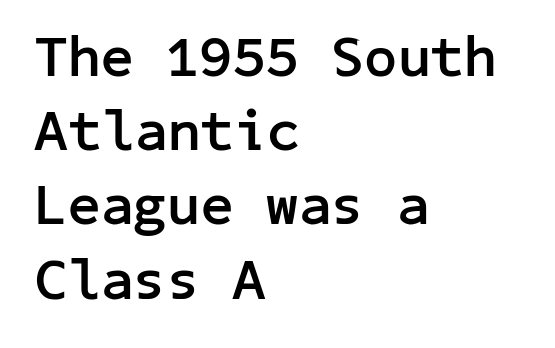
{"serif": "no", "italic": "no", "bold": "yes", "weight": "semibold", "width": "normal", "stroke_contrast": "low", "x_height": "medium", "underline": "no", "align": "left", "line_spacing": "normal", "line_spacing_ratio": 1.28, "letter_spacing": "normal", "letter_spacing_em": 0.0, "glyph_px": 58}
